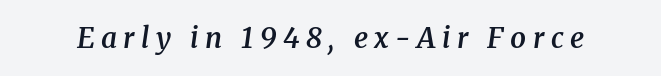
Q: Is the text bold? A: Semi-bold.
Q: Is the text italic (slanted)? A: Yes, it leans right by about 8 degrees.
Q: Is the typeface a serif or a sans-serif typeface? A: Serif.
Q: Is the text underlined? A: No.
Q: Is the spacing between letters normal or unusually wide? A: Unusually wide.
Q: Width (condensed, normal, or wide)? A: Normal.
Q: Stroke contrast? A: Medium.
Q: x-height? A: Medium.
Q: Monospaced? A: No.
